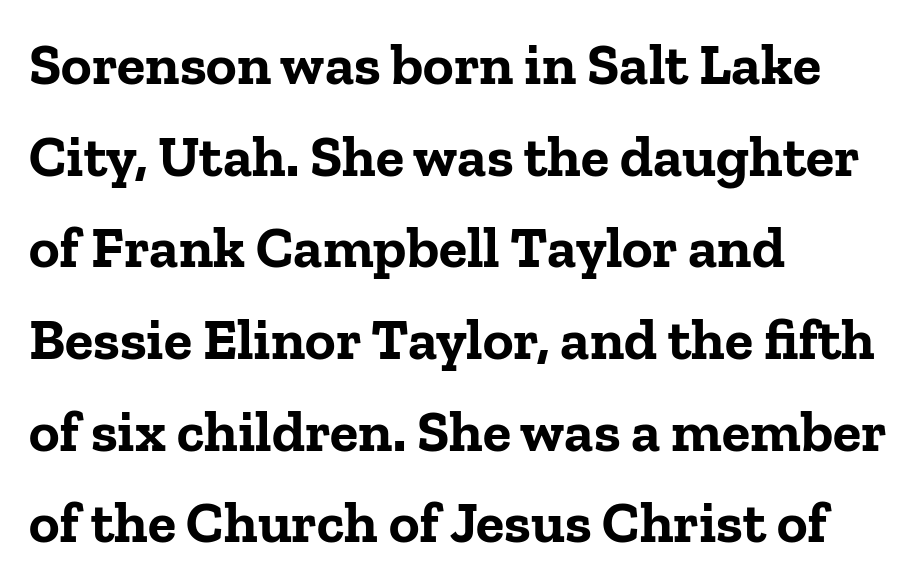
The rendering uses natural spacing where letterforms have individual widths. This sample uses plain, unmodified letter spacing. Serif or sans? Serif — the stroke terminals have little feet. Italic: no, the glyphs are upright roman. Glance below the letters and you will spot only blank space.
